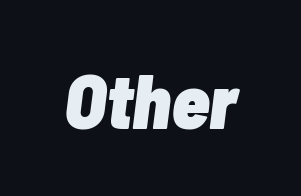
The image shows 78 px heavy, condensed type, italic (leaning right); set normal letter spacing, not underlined; low stroke contrast and a medium x-height.
